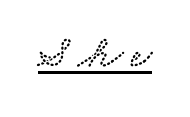
Q: Is the typeface a serif or a sans-serif typeface? A: Serif.
Q: Is the text underlined? A: Yes.
Q: Width (condensed, normal, or wide)? A: Wide.
Q: Stroke contrast? A: Low.
Q: x-height? A: Small.
Q: Monospaced? A: No.
